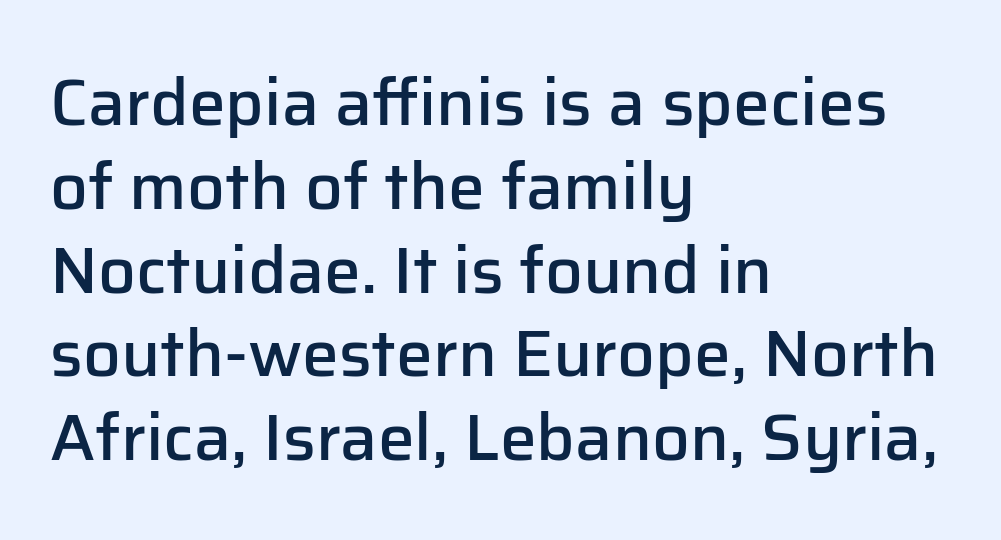
There is no visible air inserted between adjacent glyphs. The font's upright variant was chosen for this text. Nothing sits at the stroke ends, so this counts as sans-serif. Underlining? Definitely not there.
